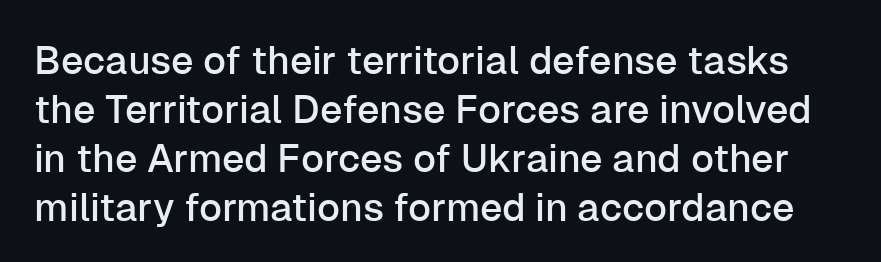
{"serif": "no", "italic": "no", "width": "normal", "stroke_contrast": "low", "x_height": "medium", "monospaced": "no", "underline": "no", "line_spacing": "normal", "line_spacing_ratio": 1.26, "letter_spacing": "normal", "letter_spacing_em": 0.0, "glyph_px": 39}
